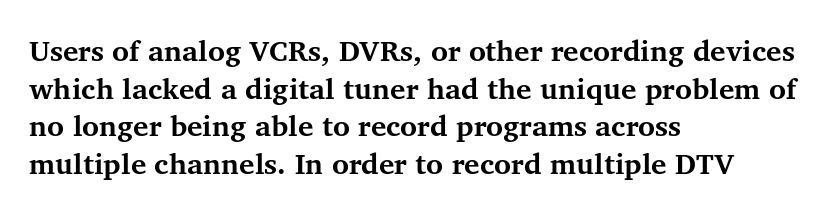
Small tapered or slab feet sit at the stroke ends, so this counts as serif. These lines are set flush left with a ragged right edge. The string is rendered with underlining switched off. Each letter keeps its own natural width here, so spacing adapts to shape. The specimen reads as upright at a glance.
